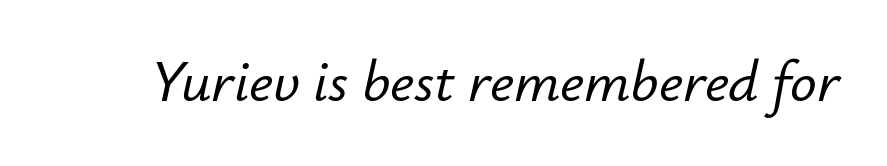
The image shows 59 px text type, italic (leaning right); set normal letter spacing, not underlined; low stroke contrast and a small x-height.
